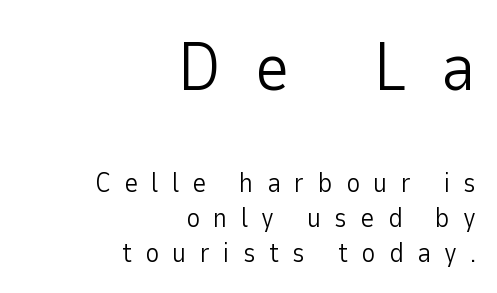
Do the characters align in a grid? No, the font is proportional. Is there any slant? The stems are plumb. Regarding serifs, this sample does without them. Visually, the top section dominates because its glyphs are scaled up. A flush-right, rag-left setting is used for this passage. Unbolded letterforms with no extra heft.
